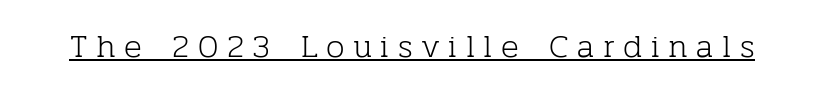
The image shows 33 px light serif type, upright; set unusually wide letter spacing (+0.26 em), underlined; low stroke contrast and a medium x-height.
